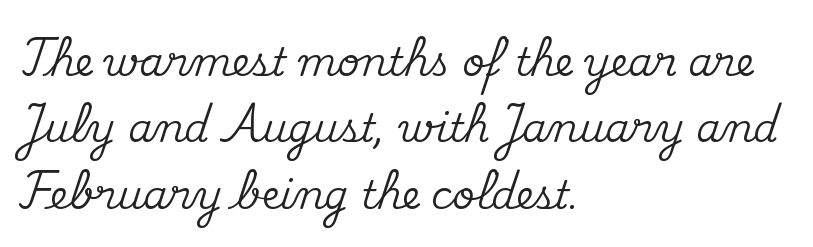
Q: Is the text italic (slanted)? A: Yes.
Q: Is the typeface a serif or a sans-serif typeface? A: Serif.
Q: Is the text underlined? A: No.
Q: How is the paragraph aligned? A: Left-aligned.
Q: Is the spacing between letters normal or unusually wide? A: Normal.
Q: Is the spacing between lines tight, normal or loose? A: Normal.
Q: Width (condensed, normal, or wide)? A: Normal.
Q: Stroke contrast? A: Medium.
Q: x-height? A: Small.
Q: Monospaced? A: No.
